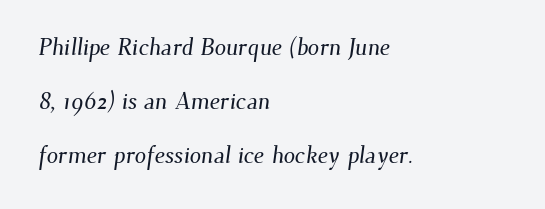
If you drew a ruler down the left edge, every line would touch it. Here the glyphs are tracked normally, forming tight word shapes. No word sits above an underline. If you measured baseline to baseline, you'd find a long distance.
